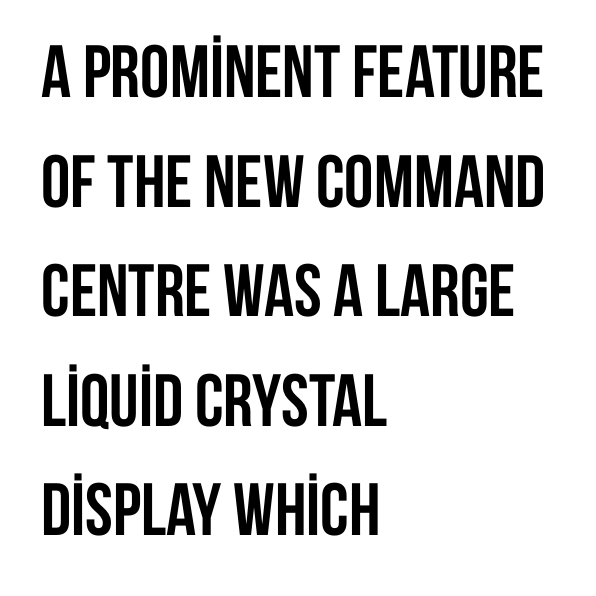
Visually the block forms a straight wall on the left and a jagged coastline on the right. Is this a fixed-width face? No — the glyphs have proportional, varying widths. A roman cut, with each character standing at attention. You can tell from the bare stems that sans-serif type was used.
